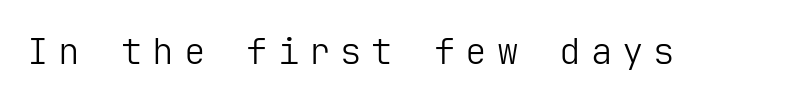
Is this a heavy cut? Hardly; it is regular or lighter. A roman cut, with each character standing at attention. Honestly, the letter spacing is so wide it's the main thing you notice. Stroke terminals: plain, sans-serif. The glyphs are unaccompanied by any horizontal stroke below them.
